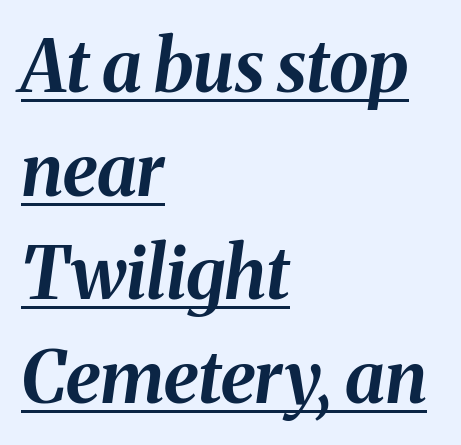
Q: Is the text bold? A: Yes.
Q: Is the text italic (slanted)? A: Yes, it leans right by about 8 degrees.
Q: Is the text underlined? A: Yes.
Q: How is the paragraph aligned? A: Left-aligned.
Q: Is the spacing between letters normal or unusually wide? A: Normal.
Q: Is the spacing between lines tight, normal or loose? A: Normal.
Q: Width (condensed, normal, or wide)? A: Normal.
Q: Stroke contrast? A: Medium.
Q: x-height? A: Medium.
Q: Monospaced? A: No.
